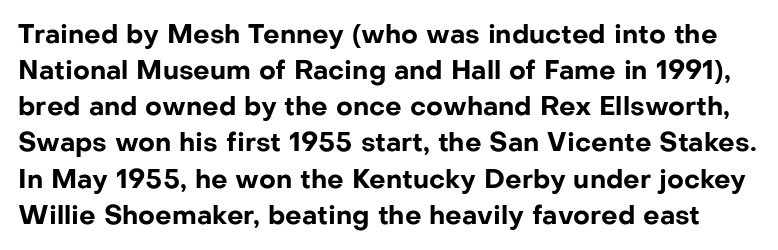
Q: Is the text bold? A: Yes.
Q: Is the text italic (slanted)? A: No, it is upright.
Q: Is the text underlined? A: No.
Q: Is the spacing between letters normal or unusually wide? A: Normal.
Q: Is the spacing between lines tight, normal or loose? A: Normal.
